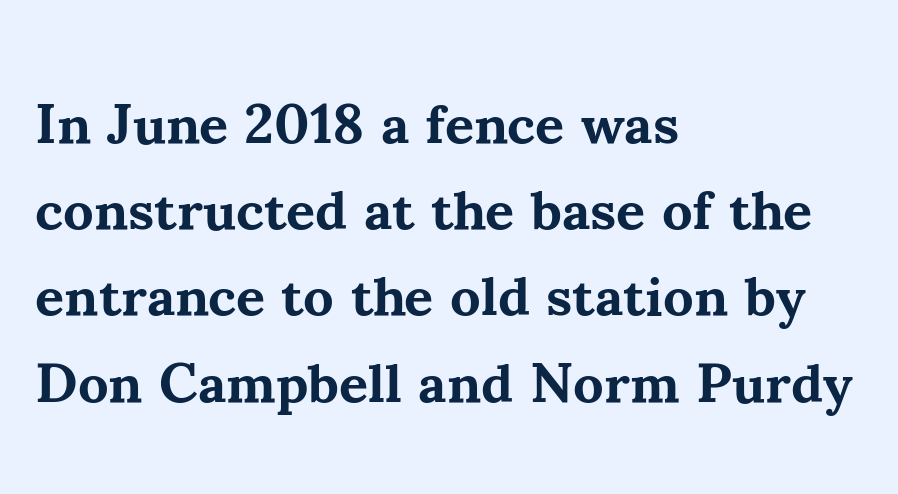
The image shows 56 px bold serif type, upright; set left-aligned, normal line spacing (1.54x), normal letter spacing, not underlined; medium stroke contrast and a small x-height.
